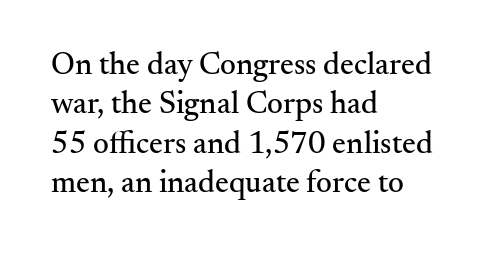
The image shows 31 px serif type, upright; set left-aligned, normal line spacing (1.27x), normal letter spacing, not underlined; medium stroke contrast and a small x-height.
